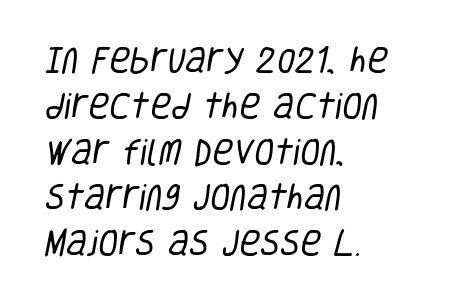
The image shows 29 px regular-weight, condensed sans-serif type; set left-aligned, normal line spacing (1.58x), normal letter spacing, not underlined; low stroke contrast and a large x-height.
